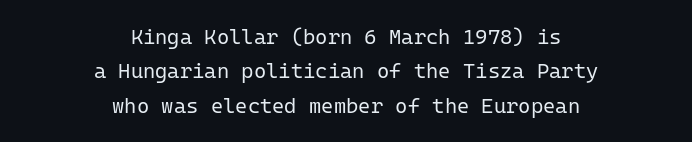
Q: Is the text bold? A: No.
Q: Is the text italic (slanted)? A: No, it is upright.
Q: Is the text underlined? A: No.
Q: How is the paragraph aligned? A: Centered.
Q: Is the spacing between letters normal or unusually wide? A: Normal.
Q: Is the spacing between lines tight, normal or loose? A: Normal.
